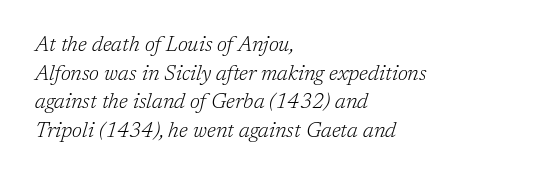
Q: Is the text bold? A: No.
Q: Is the text italic (slanted)? A: Yes, it leans right by about 17 degrees.
Q: Is the text underlined? A: No.
Q: How is the paragraph aligned? A: Left-aligned.
Q: Is the spacing between letters normal or unusually wide? A: Normal.
Q: Is the spacing between lines tight, normal or loose? A: Normal.
